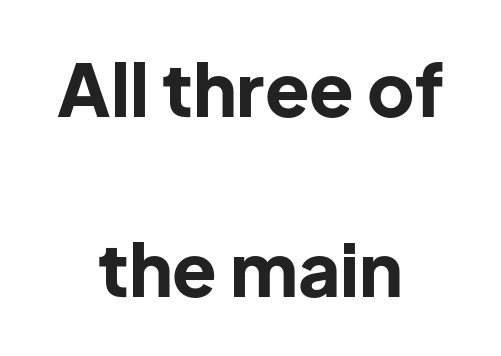
{"serif": "no", "italic": "no", "bold": "yes", "weight": "bold", "width": "normal", "stroke_contrast": "low", "x_height": "medium", "monospaced": "no", "underline": "no", "align": "center", "line_spacing": "loose", "line_spacing_ratio": 2.47, "letter_spacing": "normal", "letter_spacing_em": 0.0, "glyph_px": 73}
